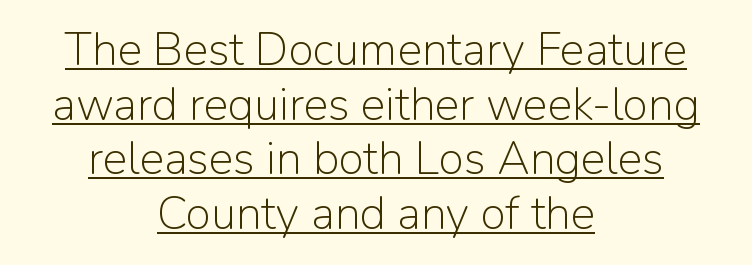
The letters stand upright; this is a roman face. Inter-character spacing is left at the font's built-in metrics. A typographer would call this underscored text. The font family rendered here belongs to the sans-serif group. Stroke thickness stays within the range of a standard reading face or lighter.
